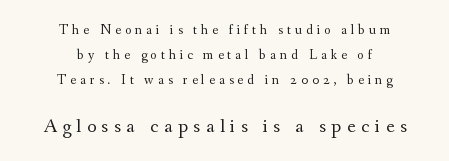
On a weight scale, this lands at 450 or below. The lettering stays uniformly vertical, giving the passage a roman look. These lines have a slow, spaced-out rhythm from letter to letter. Has an underline been added? It has not. In this sample the second text group is rendered at the bigger scale. This rendering uses center alignment, leaving both contours irregular but symmetric.
